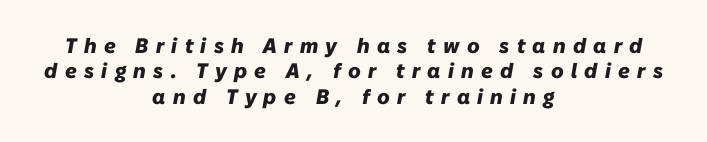
The image shows 21 px bold type, italic (leaning right); set centered, line spacing 1.21x, unusually wide letter spacing (+0.35 em), not underlined.
